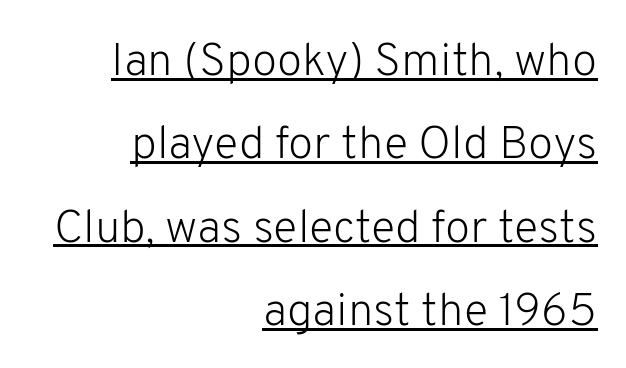
{"serif": "no", "italic": "no", "bold": "no", "weight": "light", "width": "normal", "stroke_contrast": "low", "x_height": "medium", "monospaced": "no", "underline": "yes", "align": "right", "line_spacing_ratio": 1.81, "letter_spacing": "normal", "letter_spacing_em": 0.0, "glyph_px": 46}
